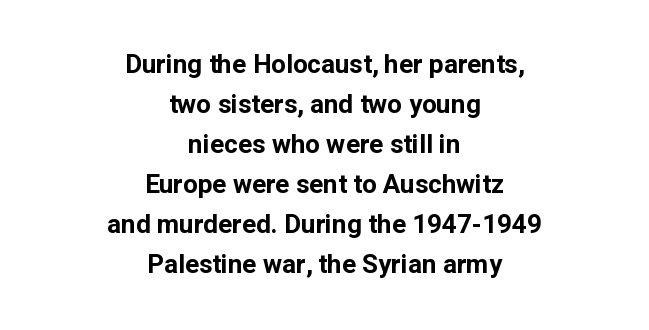
The image shows 26 px bold type, upright; set centered, normal line spacing (1.54x), normal letter spacing, not underlined.
